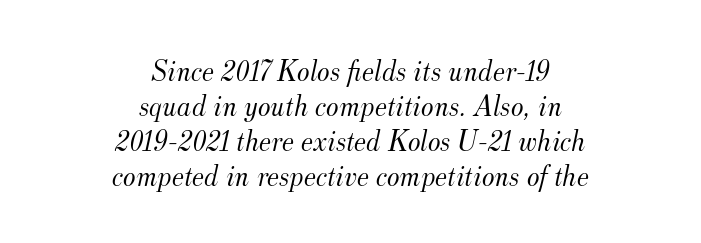
The image shows 30 px light serif type, italic (leaning right); set centered, line spacing 1.17x, normal letter spacing, not underlined; medium stroke contrast and a small x-height.
